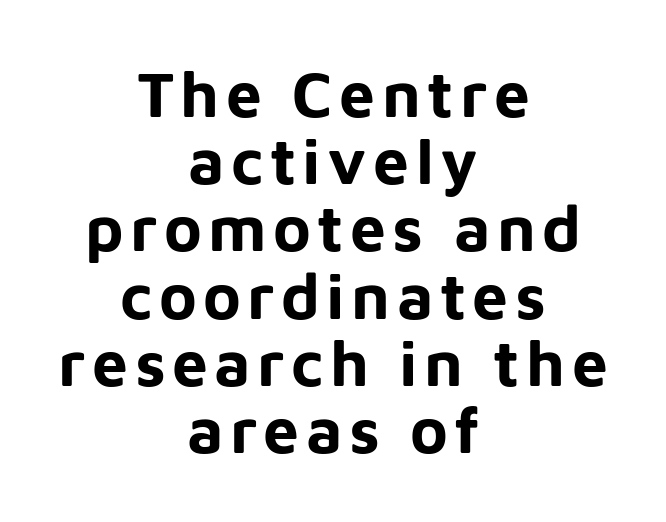
The passage shown is typeset with a sans-serif family. Leftover space on each line is divided equally before and after the words. Ordinary non-slanted type is in use. This sample has the flowing, uneven cadence of proportional lettering.
